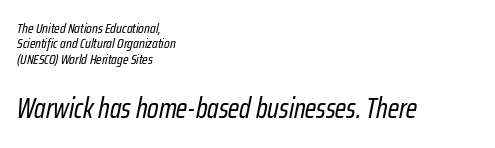
{"italic": "yes", "lean": "right", "slant_degrees": 12, "bold": "no", "weight": "regular", "width": "condensed", "stroke_contrast": "low", "x_height": "medium", "monospaced": "no", "underline": "no", "align": "left", "line_spacing": "tight", "line_spacing_ratio": 1.1, "letter_spacing": "normal", "letter_spacing_em": 0.0, "larger_block": "second", "size_ratio": 2.0, "glyph_px": 28}
